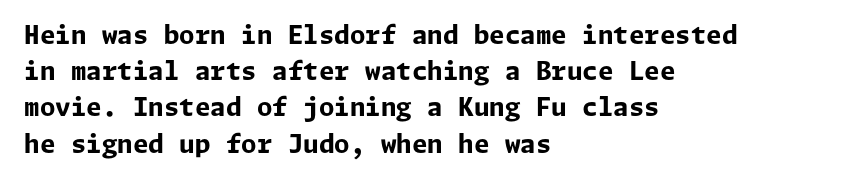
Typesetter's note: full bold, strokes at maximum text heaviness. Rendered with straight, roman letterforms. The line-height multiplier appears to be the usual default. Words appear dense and cohesive because spacing is normal. A student would call this left alignment; a typographer would say flush left, rag right. The baseline area is clear.
